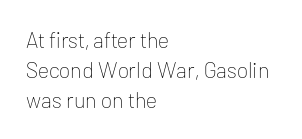
Reading down the column, the eye jumps a familiar distance to each next line. Left-aligned paragraph, ragged on the right. Check under the words: just untouched page. Nope, not italic — everything's standing straight.
